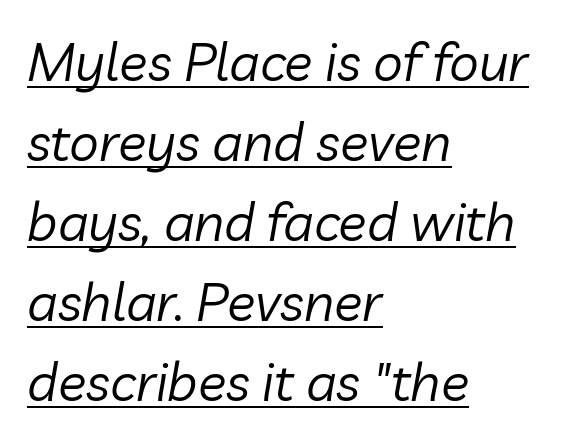
The image shows 53 px regular-weight type, italic (leaning right); set left-aligned, normal line spacing (1.51x), normal letter spacing, underlined; low stroke contrast and a medium x-height.
